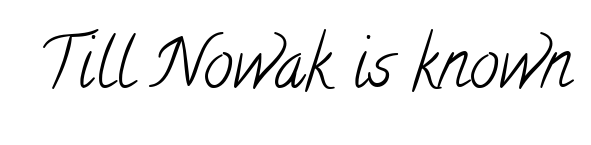
Q: Is the text bold? A: No.
Q: Is the typeface a serif or a sans-serif typeface? A: Serif.
Q: Is the text underlined? A: No.
Q: Is the spacing between letters normal or unusually wide? A: Normal.
Q: Width (condensed, normal, or wide)? A: Condensed.
Q: Stroke contrast? A: Low.
Q: x-height? A: Small.
Q: Monospaced? A: No.
